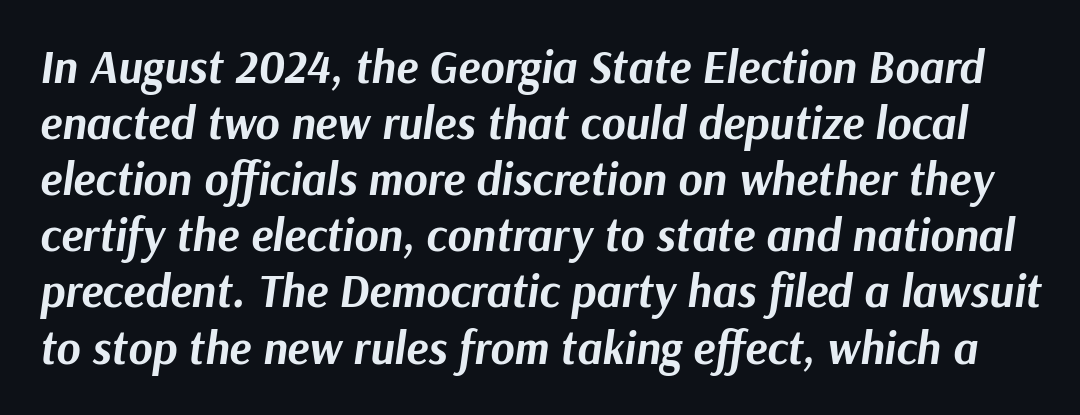
{"italic": "yes", "lean": "right", "slant_degrees": 9, "bold": "yes", "weight": "bold", "width": "normal", "stroke_contrast": "medium", "x_height": "medium", "monospaced": "no", "underline": "no", "line_spacing_ratio": 1.22, "letter_spacing": "normal", "letter_spacing_em": 0.0, "glyph_px": 46}
